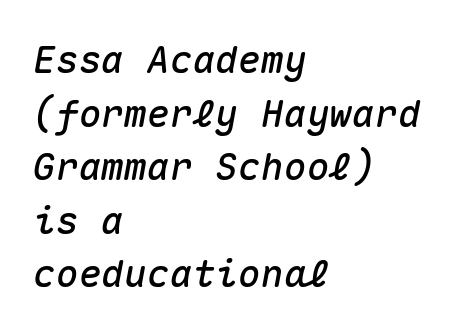
Q: Is the text italic (slanted)? A: Yes, it leans right by about 10 degrees.
Q: Is the text underlined? A: No.
Q: How is the paragraph aligned? A: Left-aligned.
Q: Is the spacing between letters normal or unusually wide? A: Normal.
Q: Is the spacing between lines tight, normal or loose? A: Normal.
Q: Width (condensed, normal, or wide)? A: Normal.
Q: Stroke contrast? A: Medium.
Q: x-height? A: Medium.
Q: Monospaced? A: Yes.
